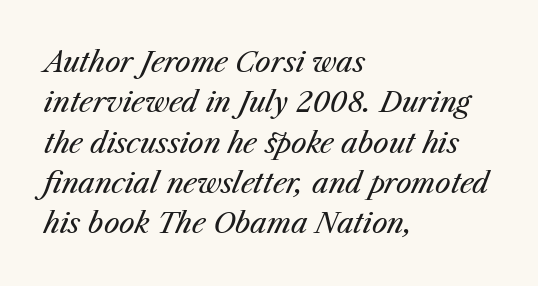
The image shows 28 px regular-weight type, italic (leaning right); set left-aligned, normal line spacing (1.44x), normal letter spacing, not underlined; medium stroke contrast and a medium x-height.
